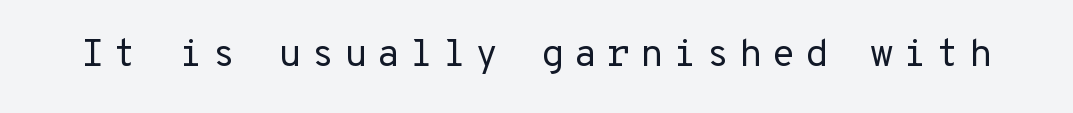
{"serif": "no", "italic": "no", "bold": "no", "weight": "regular", "width": "normal", "stroke_contrast": "low", "x_height": "medium", "underline": "no", "letter_spacing": "wide", "letter_spacing_em": 0.25, "glyph_px": 38}
